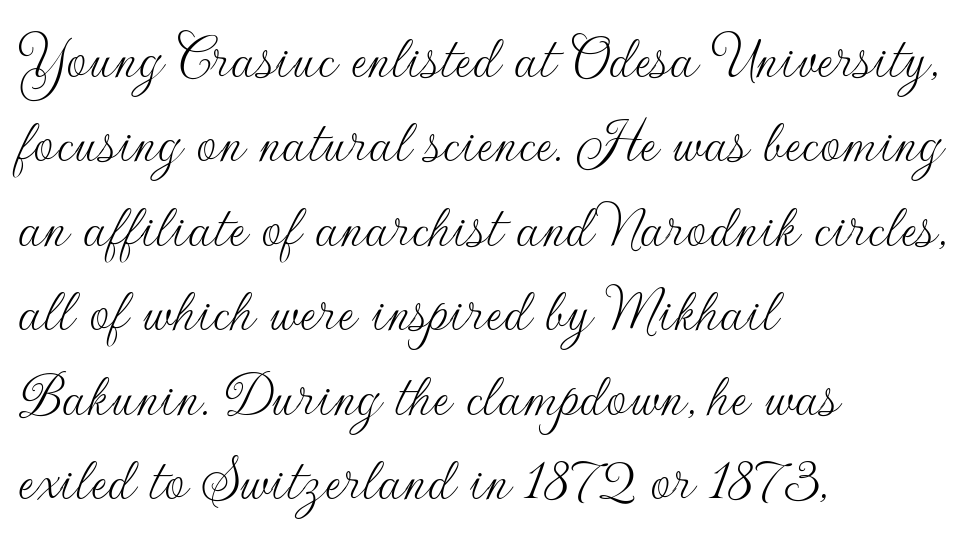
The image shows 65 px thin sans-serif type; set left-aligned, normal line spacing (1.3x), normal letter spacing, not underlined; low stroke contrast and a small x-height.
